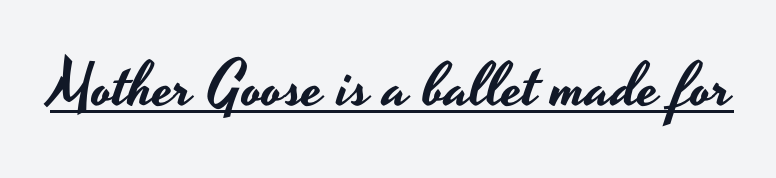
{"serif": "no", "width": "wide", "stroke_contrast": "low", "x_height": "small", "monospaced": "no", "underline": "yes", "letter_spacing": "normal", "letter_spacing_em": 0.0, "glyph_px": 62}
